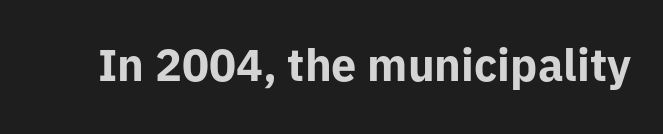
Q: Is the text bold? A: Yes.
Q: Is the text italic (slanted)? A: No, it is upright.
Q: Is the typeface a serif or a sans-serif typeface? A: Sans-serif.
Q: Is the text underlined? A: No.
Q: Is the spacing between letters normal or unusually wide? A: Normal.
Q: Width (condensed, normal, or wide)? A: Normal.
Q: Stroke contrast? A: Low.
Q: x-height? A: Medium.
Q: Monospaced? A: No.
